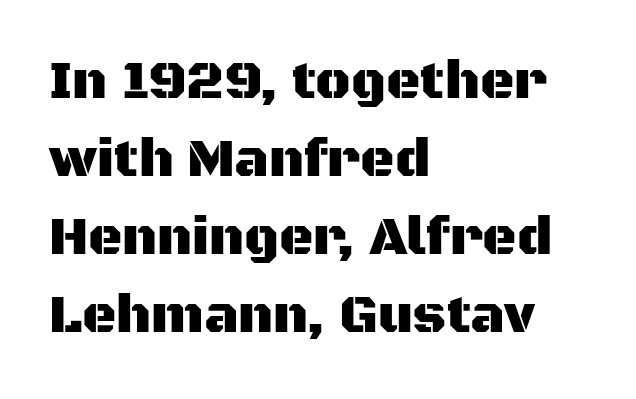
Vertical strokes here are truly vertical. Regarding serifs, this sample does without them. The words here are not underlined. If you measured baseline to baseline, you'd find a middling distance. There is no visible air inserted between adjacent glyphs.
